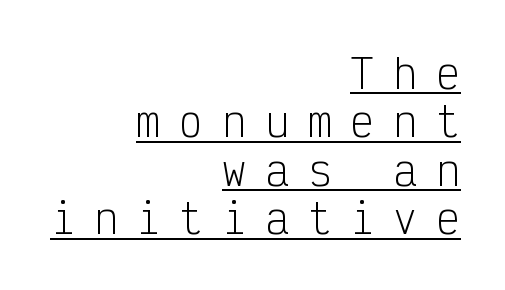
The horizontal fit of the characters is loose and conspicuously gappy. What kind of face is this? One without serifs — a sans. Each stroke keeps to a modest, everyday thickness or less. Spacing verdict: monospaced, one width for all characters. Every character sits straight up, as roman type does. Emphasis is given by a line drawn under the lettering.
